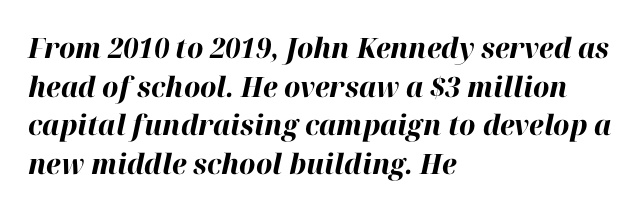
Q: Is the text bold? A: Yes.
Q: Is the text italic (slanted)? A: Yes, it leans right by about 12 degrees.
Q: Is the text underlined? A: No.
Q: How is the paragraph aligned? A: Left-aligned.
Q: Is the spacing between letters normal or unusually wide? A: Normal.
Q: Is the spacing between lines tight, normal or loose? A: Normal.
Q: Width (condensed, normal, or wide)? A: Normal.
Q: Stroke contrast? A: High.
Q: x-height? A: Medium.
Q: Monospaced? A: No.
